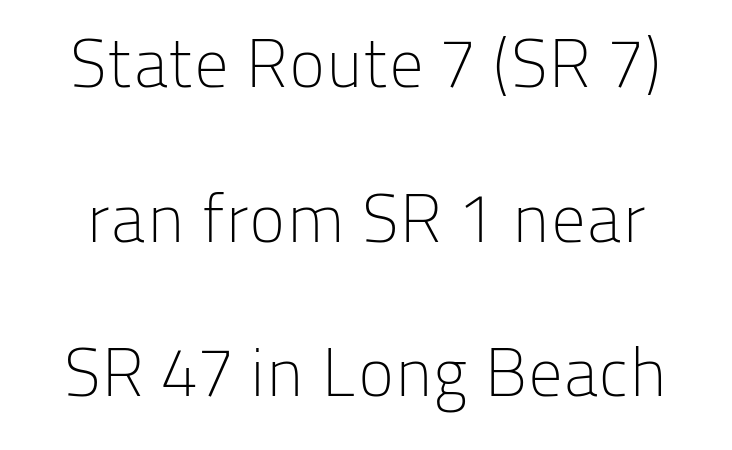
Q: Is the text bold? A: No.
Q: Is the text italic (slanted)? A: No, it is upright.
Q: Is the typeface a serif or a sans-serif typeface? A: Sans-serif.
Q: Is the text underlined? A: No.
Q: Is the spacing between letters normal or unusually wide? A: Normal.
Q: Is the spacing between lines tight, normal or loose? A: Loose.
Q: Width (condensed, normal, or wide)? A: Normal.
Q: Stroke contrast? A: Low.
Q: x-height? A: Medium.
Q: Monospaced? A: No.
